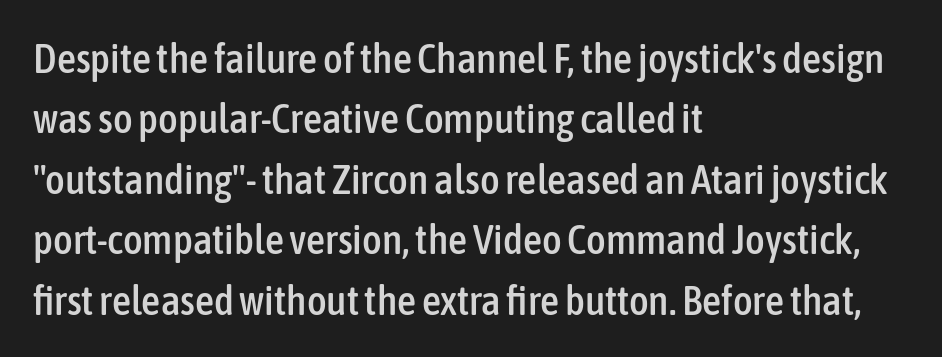
{"serif": "no", "italic": "no", "width": "condensed", "stroke_contrast": "low", "x_height": "medium", "monospaced": "no", "underline": "no", "align": "left", "line_spacing": "normal", "line_spacing_ratio": 1.44, "letter_spacing": "normal", "letter_spacing_em": 0.0, "glyph_px": 42}
